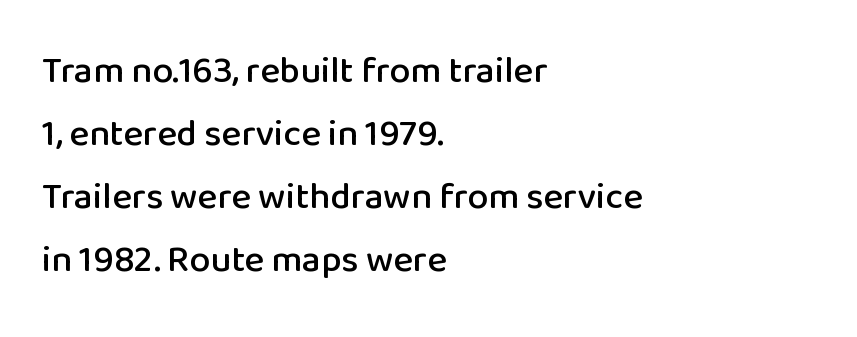
The image shows 37 px sans-serif type, upright; set left-aligned, normal line spacing (1.7x), normal letter spacing, not underlined; low stroke contrast and a medium x-height.
